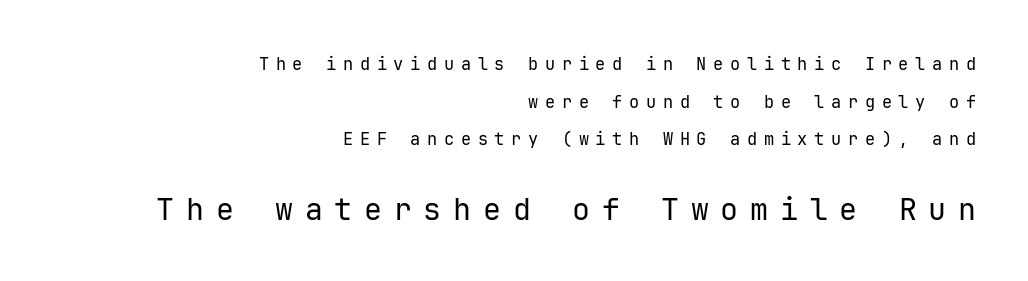
This is sans-serif lettering, the kind often seen on screens and signage. Type without underlining. The later block is typeset at a bigger size than the earlier block. Is the stroke heavy? The answer is a plain regular-or-lighter.
